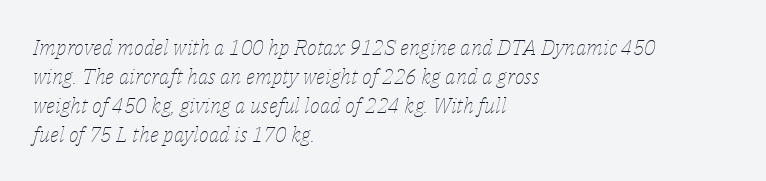
The image shows 21 px text type, italic (leaning right); set left-aligned, normal line spacing (1.38x), normal letter spacing, not underlined.
